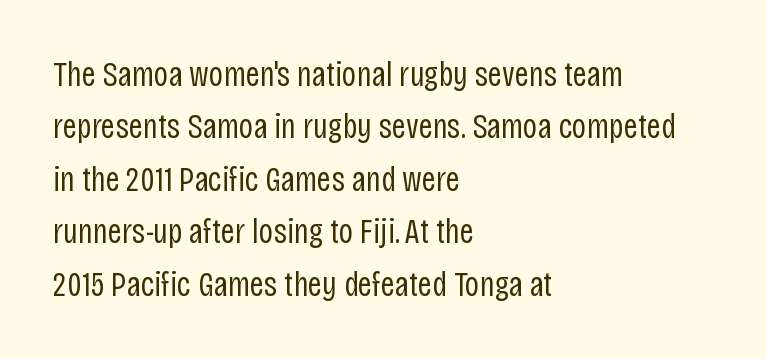
The image shows 35 px regular-weight, condensed sans-serif type, upright; set left-aligned, normal line spacing (1.5x), normal letter spacing, not underlined; low stroke contrast and a large x-height.
